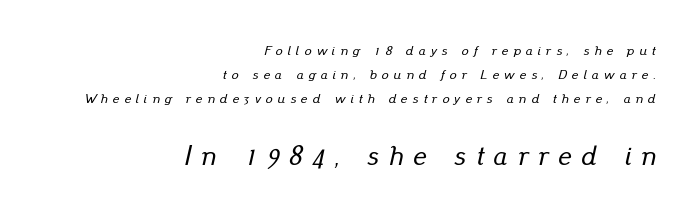
The image shows 28 px text type, italic (leaning right); set right-aligned, line spacing 1.73x, unusually wide letter spacing (+0.35 em), not underlined; the second (bottom) block is 2.0x larger; low stroke contrast and a small x-height.
